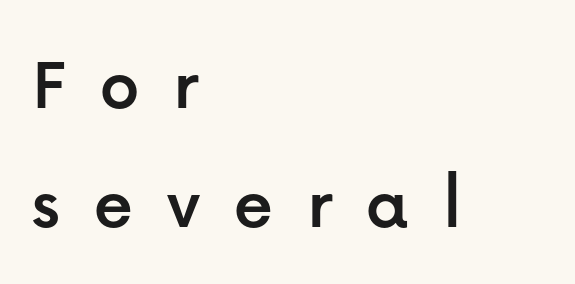
The font family rendered here belongs to the sans-serif group. The passage shown has open, widely tracked lettering throughout. The baseline area is clear. Typeset ragged right — the left edge is the straight one. This is roman type, the default non-slanted kind. Quick note: interline space is typical.
